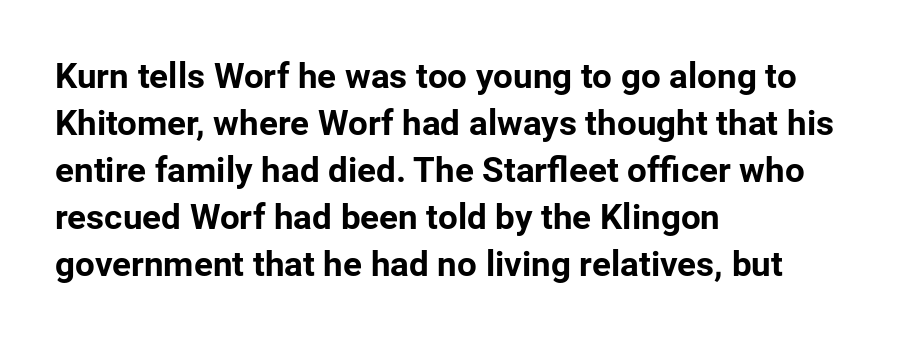
Thick stems and heavy bowls — unmistakably bold. Do the characters align in a grid? No, the font is proportional. Quick note: not italic, upright. Vertically, the passage feels balanced, rows spaced as you'd expect. These lines stack with their left ends in a neat column.
